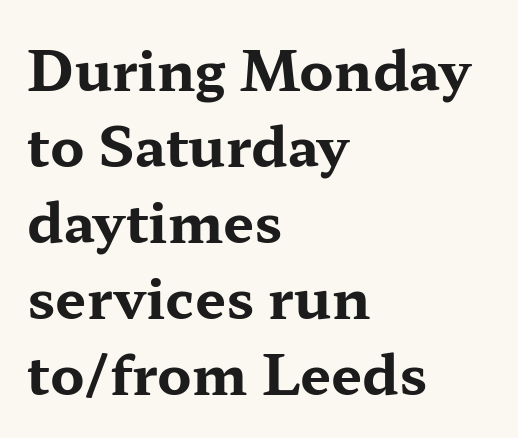
Q: Is the text bold? A: Yes.
Q: Is the text italic (slanted)? A: No, it is upright.
Q: Is the typeface a serif or a sans-serif typeface? A: Serif.
Q: Is the text underlined? A: No.
Q: How is the paragraph aligned? A: Left-aligned.
Q: Is the spacing between letters normal or unusually wide? A: Normal.
Q: Is the spacing between lines tight, normal or loose? A: Normal.
Q: Width (condensed, normal, or wide)? A: Wide.
Q: Stroke contrast? A: Medium.
Q: x-height? A: Medium.
Q: Monospaced? A: No.
